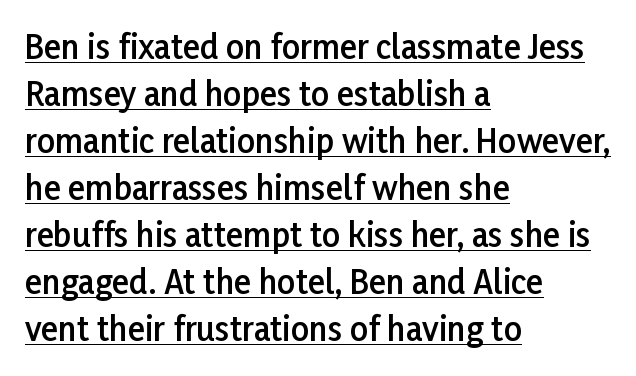
{"serif": "no", "italic": "no", "bold": "semi", "weight": "semibold", "width": "normal", "stroke_contrast": "low", "x_height": "medium", "monospaced": "no", "underline": "yes", "align": "left", "line_spacing": "normal", "line_spacing_ratio": 1.47, "letter_spacing": "normal", "letter_spacing_em": 0.0, "glyph_px": 32}
